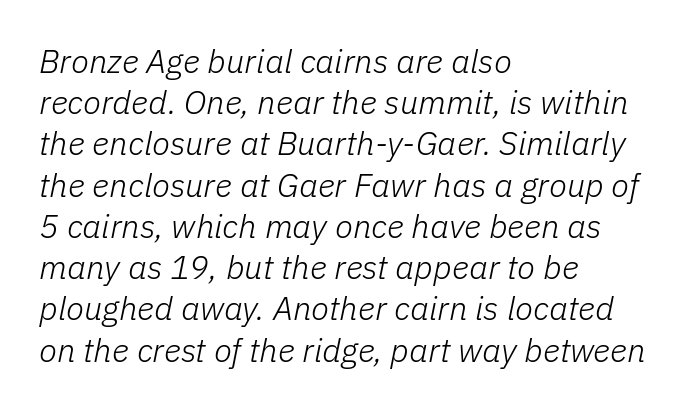
Q: Is the text bold? A: No.
Q: Is the text italic (slanted)? A: Yes, it leans right by about 11 degrees.
Q: Is the text underlined? A: No.
Q: How is the paragraph aligned? A: Left-aligned.
Q: Is the spacing between letters normal or unusually wide? A: Normal.
Q: Is the spacing between lines tight, normal or loose? A: Normal.
Q: Width (condensed, normal, or wide)? A: Normal.
Q: Stroke contrast? A: Low.
Q: x-height? A: Medium.
Q: Monospaced? A: No.
